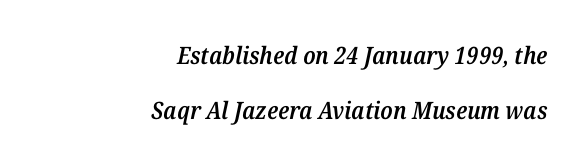
Q: Is the text bold? A: Semi-bold.
Q: Is the text italic (slanted)? A: Yes, it leans right by about 12 degrees.
Q: Is the text underlined? A: No.
Q: How is the paragraph aligned? A: Right-aligned.
Q: Is the spacing between letters normal or unusually wide? A: Normal.
Q: Is the spacing between lines tight, normal or loose? A: Loose.
